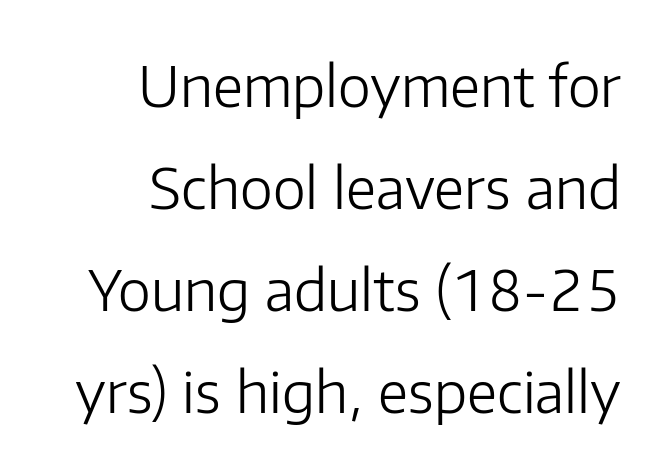
Q: Is the text bold? A: No.
Q: Is the text italic (slanted)? A: No, it is upright.
Q: Is the typeface a serif or a sans-serif typeface? A: Sans-serif.
Q: Is the text underlined? A: No.
Q: How is the paragraph aligned? A: Right-aligned.
Q: Is the spacing between letters normal or unusually wide? A: Normal.
Q: Width (condensed, normal, or wide)? A: Normal.
Q: Stroke contrast? A: Low.
Q: x-height? A: Medium.
Q: Monospaced? A: No.
